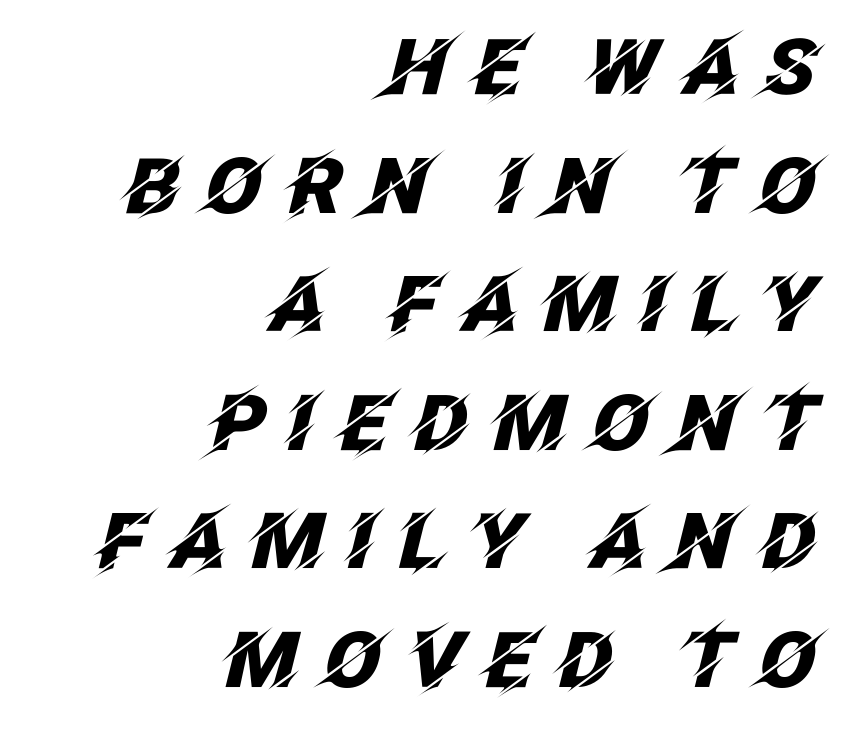
Q: Is the text bold? A: Yes.
Q: Is the text italic (slanted)? A: Yes, it leans right by about 12 degrees.
Q: Is the text underlined? A: No.
Q: How is the paragraph aligned? A: Right-aligned.
Q: Is the spacing between letters normal or unusually wide? A: Unusually wide.
Q: Is the spacing between lines tight, normal or loose? A: Normal.
Q: Width (condensed, normal, or wide)? A: Normal.
Q: Stroke contrast? A: Low.
Q: x-height? A: Large.
Q: Monospaced? A: No.
